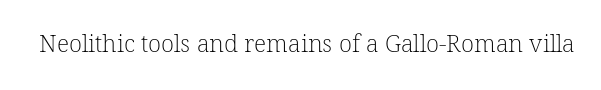
Q: Is the text bold? A: No.
Q: Is the text underlined? A: No.
Q: Is the spacing between letters normal or unusually wide? A: Normal.
